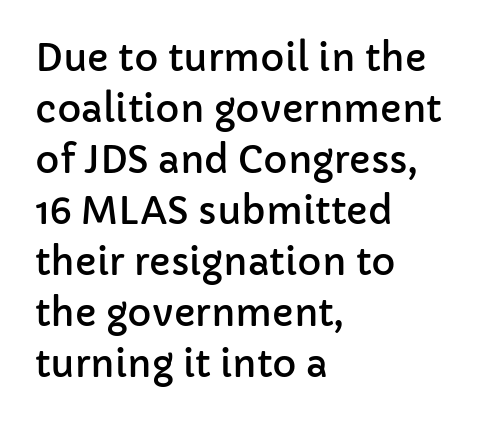
Q: Is the text italic (slanted)? A: No, it is upright.
Q: Is the typeface a serif or a sans-serif typeface? A: Sans-serif.
Q: Is the text underlined? A: No.
Q: How is the paragraph aligned? A: Left-aligned.
Q: Is the spacing between letters normal or unusually wide? A: Normal.
Q: Is the spacing between lines tight, normal or loose? A: Normal.
Q: Width (condensed, normal, or wide)? A: Normal.
Q: Stroke contrast? A: Low.
Q: x-height? A: Medium.
Q: Monospaced? A: No.
